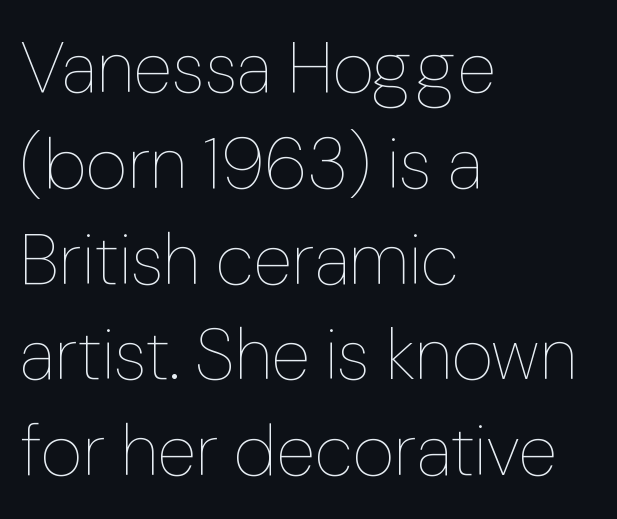
Ordinary non-slanted type is in use. The face used here is proportionally spaced, like ordinary book or web type. No chunkiness to these letters — they're not bold. The tracking reads as untouched default to a designer's eye.
